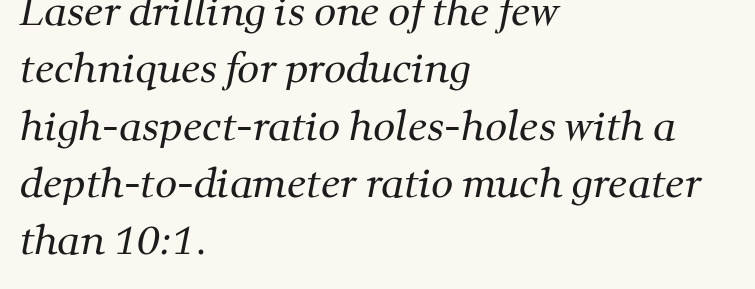
Notice how the passage keeps a crisp vertical edge on the left only. Regarding serifs, this sample has them. There is no visible air inserted between adjacent glyphs. Varying glyph widths throughout — classic text-font behaviour. Students, observe: this is what conventionally led text looks like. Compared with a typical body face, this is equally light or lighter still.
